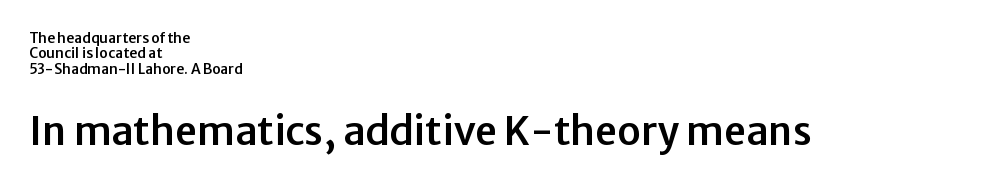
{"serif": "no", "italic": "no", "width": "normal", "stroke_contrast": "low", "x_height": "medium", "monospaced": "no", "underline": "no", "align": "left", "line_spacing": "tight", "line_spacing_ratio": 1.09, "letter_spacing": "normal", "letter_spacing_em": 0.0, "larger_block": "second", "size_ratio": 2.79, "glyph_px": 39}
